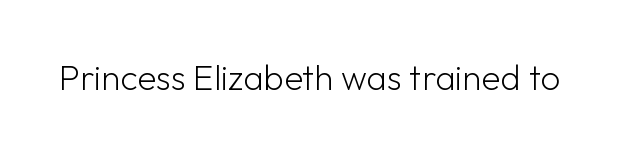
A typesetter would label this face a sans. A roman cut, with each character standing at attention. Type without underlining. Proportional: the letters do not fall into vertical columns. The characters are drawn with everyday or finer stroke widths.
